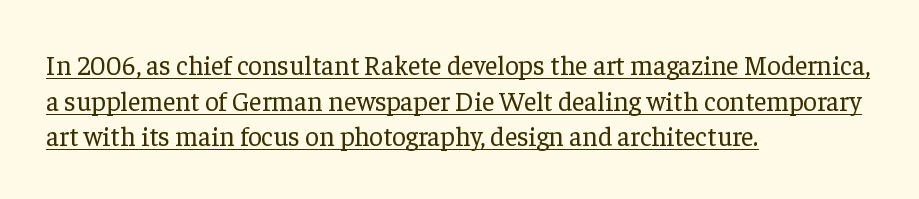
Q: Is the text bold? A: No.
Q: Is the text italic (slanted)? A: No, it is upright.
Q: Is the text underlined? A: Yes.
Q: How is the paragraph aligned? A: Left-aligned.
Q: Is the spacing between letters normal or unusually wide? A: Normal.
Q: Is the spacing between lines tight, normal or loose? A: Normal.
